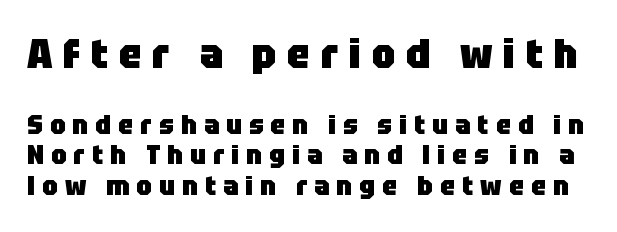
Q: Is the text bold? A: Yes.
Q: Is the text italic (slanted)? A: No, it is upright.
Q: Is the typeface a serif or a sans-serif typeface? A: Sans-serif.
Q: Is the text underlined? A: No.
Q: Is the spacing between letters normal or unusually wide? A: Unusually wide.
Q: Is the spacing between lines tight, normal or loose? A: Tight.
Q: Which block of text is set in a larger size, the first (top) or the second (bottom)? A: The first (top) one.
Q: Width (condensed, normal, or wide)? A: Normal.
Q: Stroke contrast? A: Low.
Q: x-height? A: Large.
Q: Monospaced? A: No.
